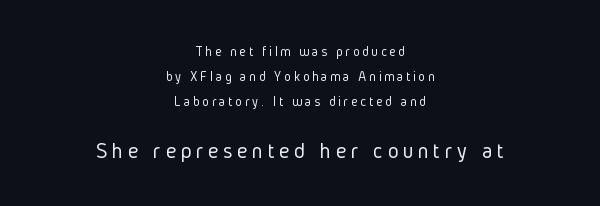
The image shows 23 px text type, upright; set centered, line spacing 1.79x, unusually wide letter spacing (+0.2 em), not underlined; the second (bottom) block is 1.64x larger.
